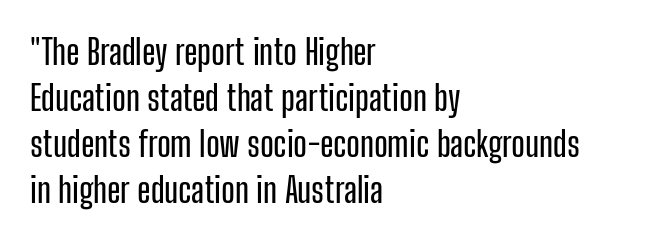
Q: Is the text italic (slanted)? A: No, it is upright.
Q: Is the typeface a serif or a sans-serif typeface? A: Sans-serif.
Q: Is the text underlined? A: No.
Q: How is the paragraph aligned? A: Left-aligned.
Q: Is the spacing between letters normal or unusually wide? A: Normal.
Q: Is the spacing between lines tight, normal or loose? A: Normal.
Q: Width (condensed, normal, or wide)? A: Condensed.
Q: Stroke contrast? A: Low.
Q: x-height? A: Medium.
Q: Monospaced? A: No.
